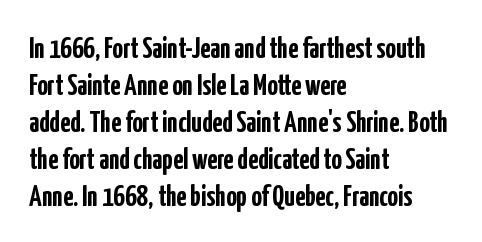
Q: Is the text bold? A: Yes.
Q: Is the text italic (slanted)? A: No, it is upright.
Q: Is the typeface a serif or a sans-serif typeface? A: Sans-serif.
Q: Is the text underlined? A: No.
Q: How is the paragraph aligned? A: Left-aligned.
Q: Is the spacing between letters normal or unusually wide? A: Normal.
Q: Is the spacing between lines tight, normal or loose? A: Normal.
Q: Width (condensed, normal, or wide)? A: Condensed.
Q: Stroke contrast? A: Low.
Q: x-height? A: Medium.
Q: Monospaced? A: No.
